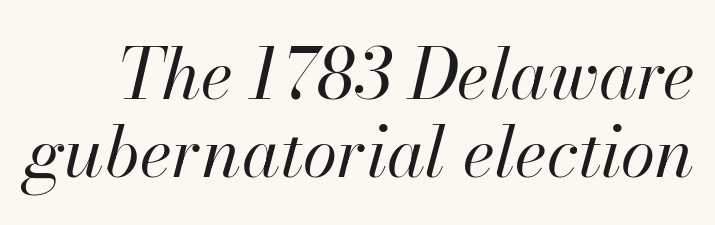
{"italic": "yes", "lean": "right", "slant_degrees": 13, "bold": "no", "weight": "regular", "width": "normal", "stroke_contrast": "high", "x_height": "small", "monospaced": "no", "underline": "no", "line_spacing": "tight", "line_spacing_ratio": 1.11, "letter_spacing": "normal", "letter_spacing_em": 0.0, "glyph_px": 70}
